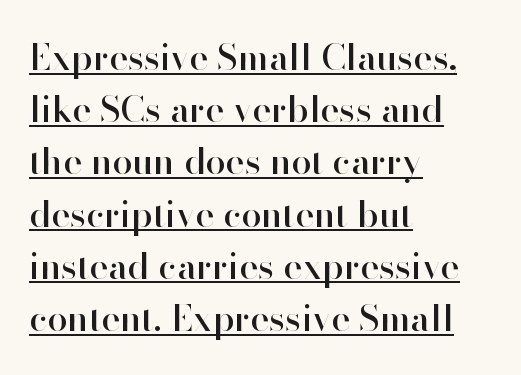
The image shows 36 px sans-serif type, upright; set left-aligned, normal line spacing (1.45x), normal letter spacing, underlined; high stroke contrast and a small x-height.
